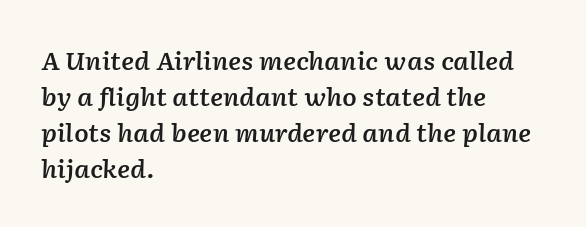
Q: Is the text bold? A: Semi-bold.
Q: Is the text italic (slanted)? A: Yes, it leans right by about 2 degrees.
Q: Is the text underlined? A: No.
Q: How is the paragraph aligned? A: Left-aligned.
Q: Is the spacing between letters normal or unusually wide? A: Normal.
Q: Is the spacing between lines tight, normal or loose? A: Normal.
